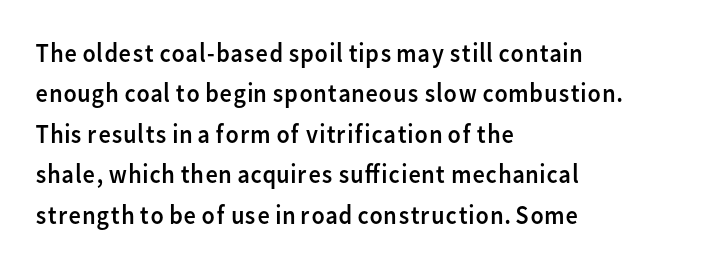
{"italic": "no", "bold": "no", "underline": "no", "align": "left", "line_spacing": "normal", "line_spacing_ratio": 1.5, "letter_spacing": "normal", "letter_spacing_em": 0.0, "glyph_px": 27}
